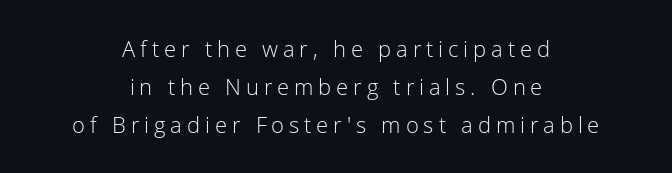
Q: Is the text bold? A: No.
Q: Is the text italic (slanted)? A: No, it is upright.
Q: Is the text underlined? A: No.
Q: How is the paragraph aligned? A: Centered.
Q: Is the spacing between letters normal or unusually wide? A: Unusually wide.
